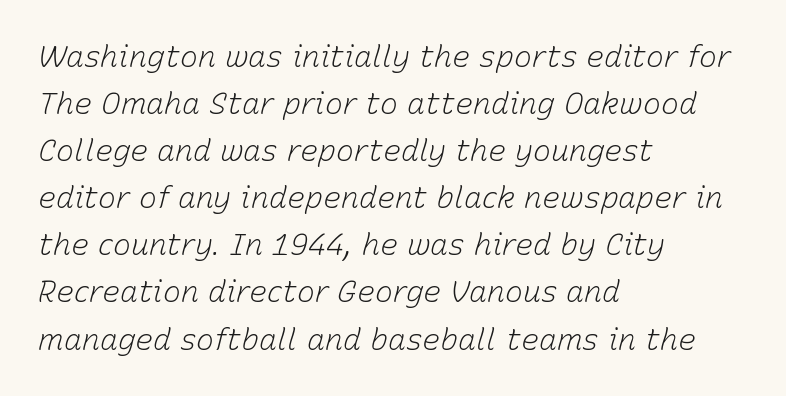
The image shows 30 px light type, italic (leaning right); set left-aligned, normal line spacing (1.57x), normal letter spacing, not underlined; low stroke contrast and a medium x-height.
